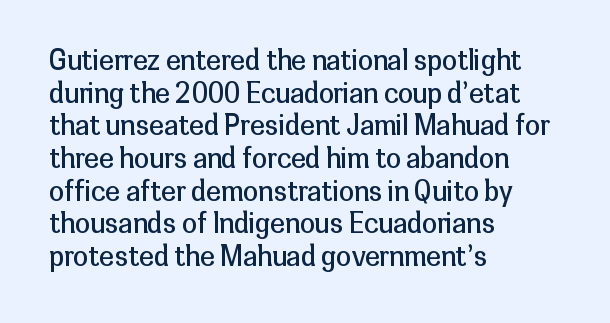
{"italic": "no", "bold": "no", "underline": "no", "align": "left", "line_spacing_ratio": 1.21, "letter_spacing": "normal", "letter_spacing_em": 0.0, "glyph_px": 27}
